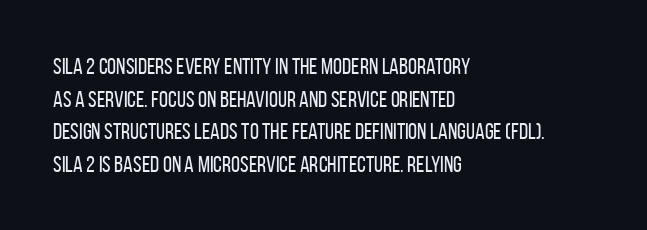
{"italic": "no", "bold": "no", "underline": "no", "align": "left", "line_spacing": "normal", "line_spacing_ratio": 1.42, "letter_spacing": "normal", "letter_spacing_em": 0.0, "glyph_px": 23}
